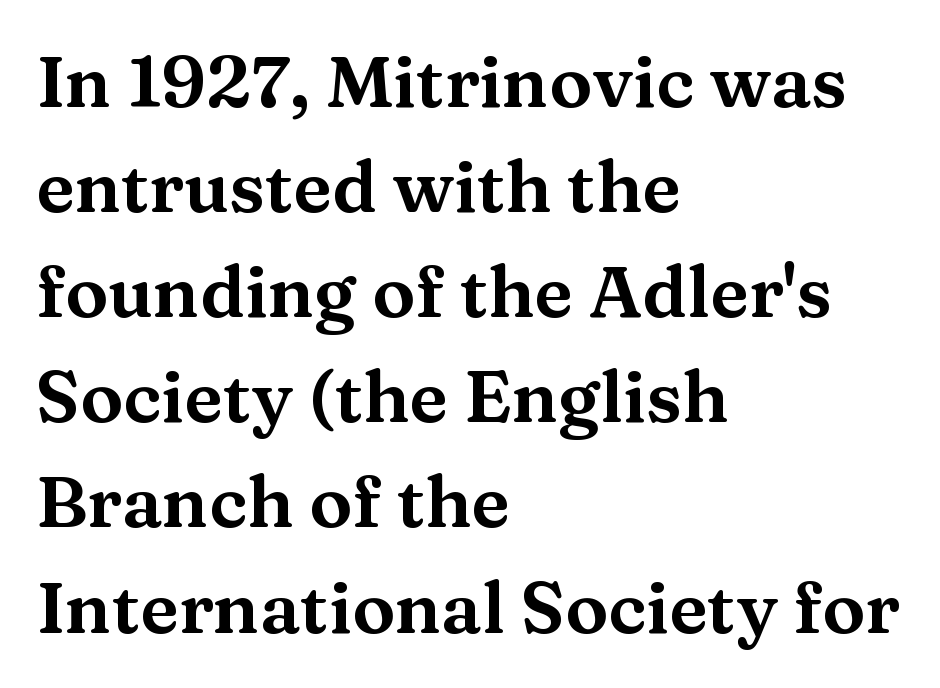
Q: Is the text italic (slanted)? A: No, it is upright.
Q: Is the typeface a serif or a sans-serif typeface? A: Serif.
Q: Is the text underlined? A: No.
Q: How is the paragraph aligned? A: Left-aligned.
Q: Is the spacing between letters normal or unusually wide? A: Normal.
Q: Is the spacing between lines tight, normal or loose? A: Normal.
Q: Width (condensed, normal, or wide)? A: Wide.
Q: Stroke contrast? A: Medium.
Q: x-height? A: Medium.
Q: Monospaced? A: No.
